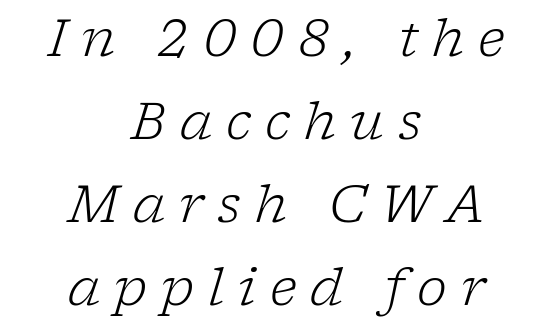
This block has exactly the height ordinary leading produces. Notice how the stems are inclined rather than vertical — that's the hallmark of italics. Centered paragraph, ragged on both sides. Weight: not bold — regular or lighter. Here the designer chose a conventional face with non-uniform glyph widths.
